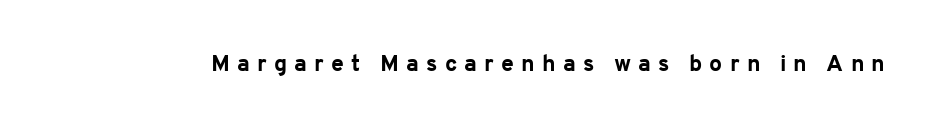
Q: Is the text bold? A: Yes.
Q: Is the text italic (slanted)? A: No, it is upright.
Q: Is the text underlined? A: No.
Q: Is the spacing between letters normal or unusually wide? A: Unusually wide.
